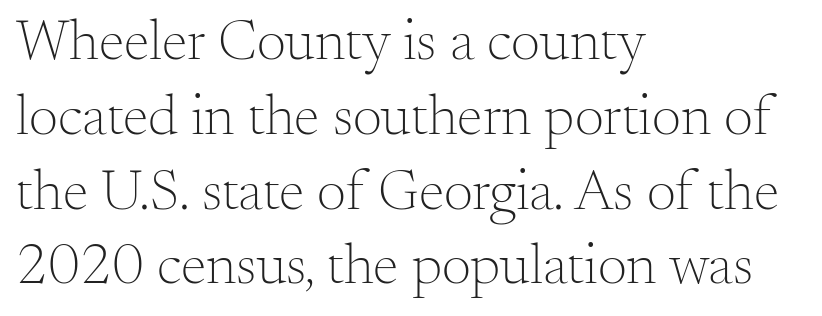
Q: Is the text bold? A: No.
Q: Is the text italic (slanted)? A: No, it is upright.
Q: Is the typeface a serif or a sans-serif typeface? A: Serif.
Q: Is the text underlined? A: No.
Q: How is the paragraph aligned? A: Left-aligned.
Q: Is the spacing between letters normal or unusually wide? A: Normal.
Q: Is the spacing between lines tight, normal or loose? A: Normal.
Q: Width (condensed, normal, or wide)? A: Normal.
Q: Stroke contrast? A: Medium.
Q: x-height? A: Small.
Q: Monospaced? A: No.
